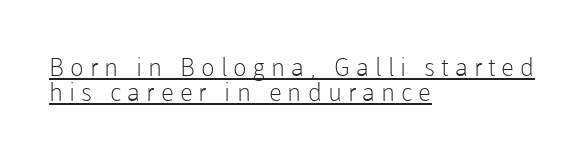
Q: Is the text bold? A: No.
Q: Is the text italic (slanted)? A: No, it is upright.
Q: Is the text underlined? A: Yes.
Q: How is the paragraph aligned? A: Left-aligned.
Q: Is the spacing between letters normal or unusually wide? A: Unusually wide.
Q: Is the spacing between lines tight, normal or loose? A: Tight.
